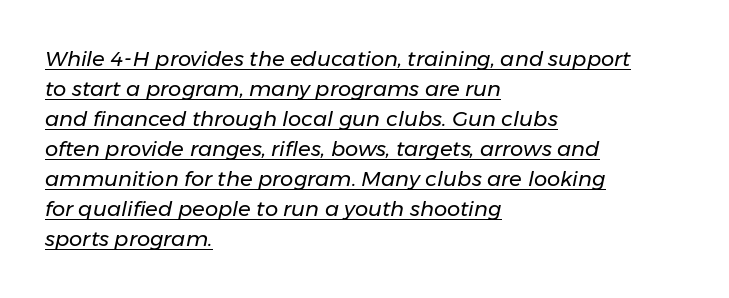
The image shows 21 px text type, italic (leaning right); set left-aligned, normal line spacing (1.43x), normal letter spacing, underlined.
